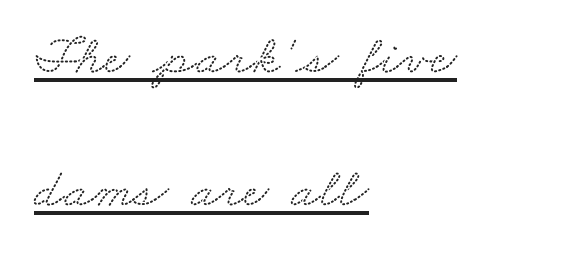
{"serif": "yes", "width": "wide", "stroke_contrast": "low", "x_height": "small", "monospaced": "no", "underline": "yes", "align": "left", "line_spacing": "loose", "line_spacing_ratio": 2.38, "letter_spacing": "normal", "letter_spacing_em": 0.0, "glyph_px": 56}
